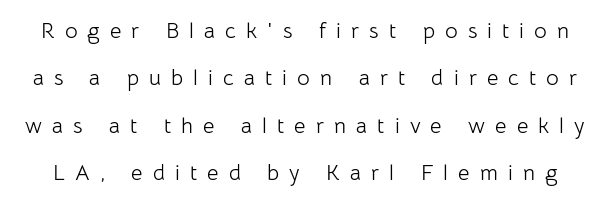
{"italic": "no", "bold": "no", "underline": "no", "line_spacing": "loose", "line_spacing_ratio": 2.15, "letter_spacing": "wide", "letter_spacing_em": 0.46, "glyph_px": 22}
